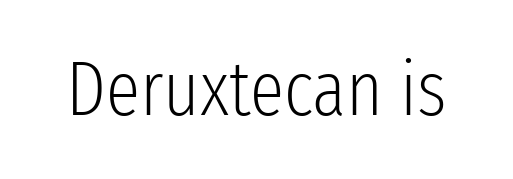
The image shows 77 px light, condensed sans-serif type, upright; set normal letter spacing, not underlined; low stroke contrast and a medium x-height.
